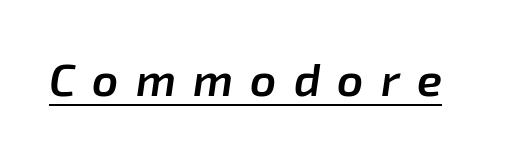
Q: Is the text bold? A: Semi-bold.
Q: Is the text italic (slanted)? A: Yes, it leans right by about 8 degrees.
Q: Is the text underlined? A: Yes.
Q: Is the spacing between letters normal or unusually wide? A: Unusually wide.
Q: Width (condensed, normal, or wide)? A: Normal.
Q: Stroke contrast? A: Low.
Q: x-height? A: Medium.
Q: Monospaced? A: No.
